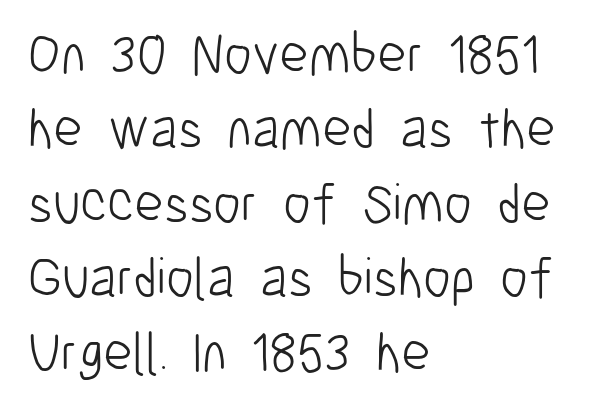
Q: Is the text bold? A: No.
Q: Is the text italic (slanted)? A: No, it is upright.
Q: Is the typeface a serif or a sans-serif typeface? A: Sans-serif.
Q: Is the text underlined? A: No.
Q: How is the paragraph aligned? A: Left-aligned.
Q: Is the spacing between letters normal or unusually wide? A: Normal.
Q: Is the spacing between lines tight, normal or loose? A: Normal.
Q: Width (condensed, normal, or wide)? A: Condensed.
Q: Stroke contrast? A: Low.
Q: x-height? A: Medium.
Q: Monospaced? A: No.
